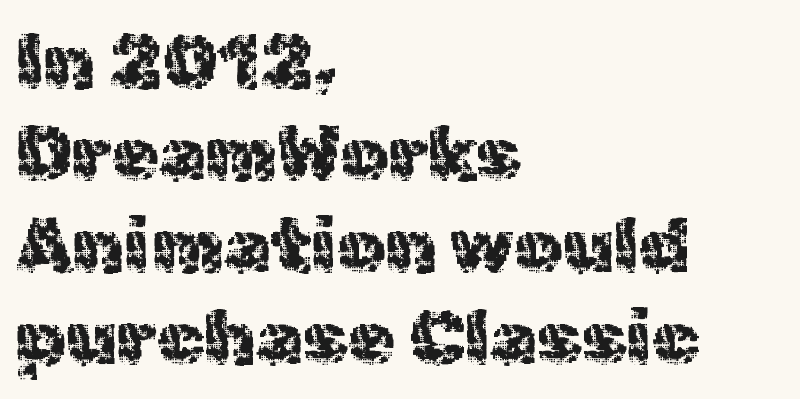
{"serif": "no", "italic": "no", "bold": "no", "weight": "regular", "width": "normal", "x_height": "medium", "monospaced": "no", "underline": "no", "align": "left", "line_spacing_ratio": 1.21, "letter_spacing": "normal", "letter_spacing_em": 0.0, "glyph_px": 76}
